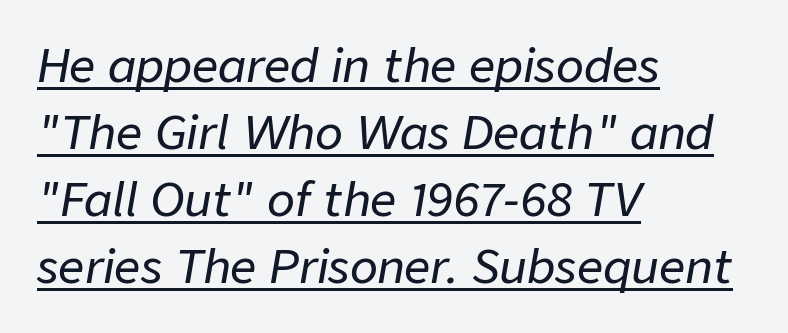
Q: Is the text italic (slanted)? A: Yes, it leans right by about 9 degrees.
Q: Is the text underlined? A: Yes.
Q: How is the paragraph aligned? A: Left-aligned.
Q: Is the spacing between letters normal or unusually wide? A: Normal.
Q: Is the spacing between lines tight, normal or loose? A: Normal.
Q: Width (condensed, normal, or wide)? A: Normal.
Q: Stroke contrast? A: Low.
Q: x-height? A: Medium.
Q: Monospaced? A: No.
